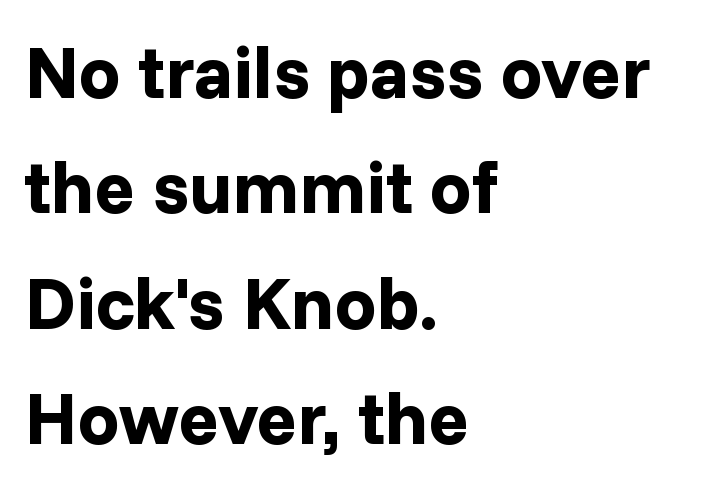
{"serif": "no", "italic": "no", "bold": "yes", "weight": "bold", "width": "normal", "stroke_contrast": "low", "x_height": "medium", "monospaced": "no", "underline": "no", "align": "left", "line_spacing": "normal", "line_spacing_ratio": 1.56, "letter_spacing": "normal", "letter_spacing_em": 0.0, "glyph_px": 74}
